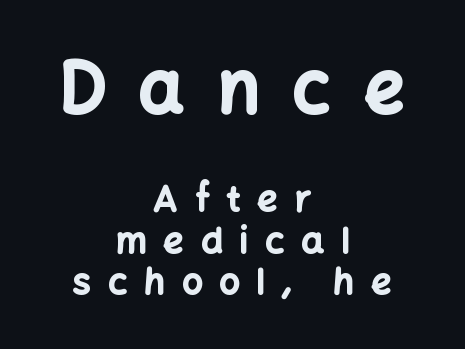
Beneath every word, the page is bare. No feet cap the strokes, marking this as sans-serif type. Baseline-to-baseline distance is barely more than the letter height. The tracking jumps out immediately: characters are airy and widely separated. Stroke thickness is high; the sample reads as a true bold. The letters stand straight up with perfectly vertical stems.
